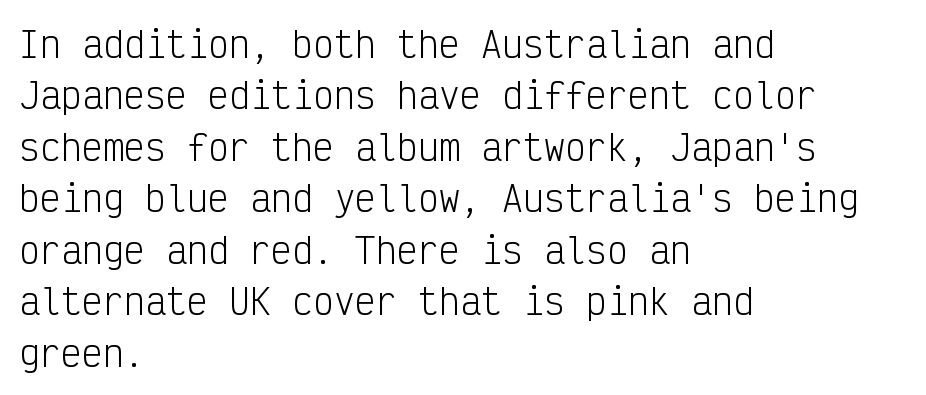
Monospaced: the letters line up in strict vertical columns. Characters remain perfectly vertical along every line. To sum up the face: it is a sans, with no serifs. Nobody drew a line under any word here. Line spacing here is normal.
